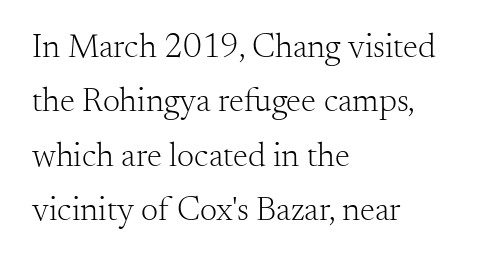
The image shows 34 px light serif type, upright; set left-aligned, normal line spacing (1.6x), normal letter spacing, not underlined; medium stroke contrast and a small x-height.
